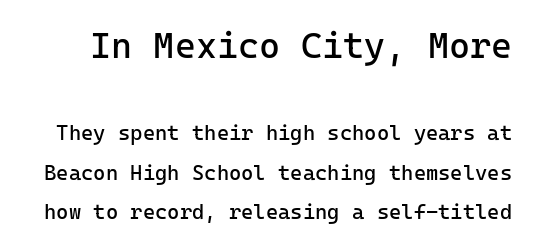
The image shows 36 px regular-weight sans-serif type, upright; set line spacing 1.88x, normal letter spacing, not underlined; the first (top) block is 1.71x larger; low stroke contrast and a medium x-height.
